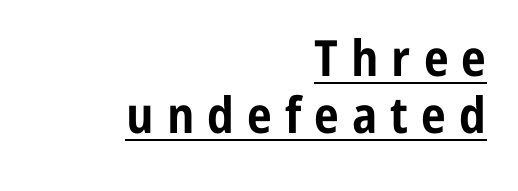
{"serif": "no", "italic": "no", "bold": "yes", "weight": "bold", "width": "condensed", "stroke_contrast": "low", "x_height": "medium", "monospaced": "no", "underline": "yes", "align": "right", "line_spacing": "tight", "line_spacing_ratio": 1.15, "letter_spacing": "wide", "letter_spacing_em": 0.26, "glyph_px": 50}
